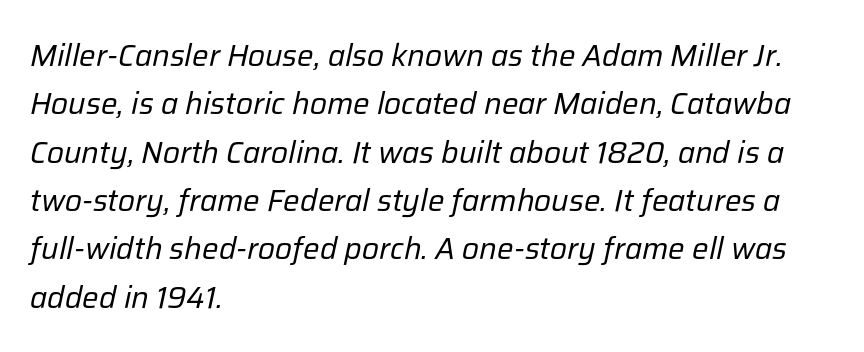
Q: Is the text bold? A: No.
Q: Is the text italic (slanted)? A: Yes, it leans right by about 12 degrees.
Q: Is the text underlined? A: No.
Q: How is the paragraph aligned? A: Left-aligned.
Q: Is the spacing between letters normal or unusually wide? A: Normal.
Q: Is the spacing between lines tight, normal or loose? A: Normal.
Q: Width (condensed, normal, or wide)? A: Normal.
Q: Stroke contrast? A: Low.
Q: x-height? A: Medium.
Q: Monospaced? A: No.
